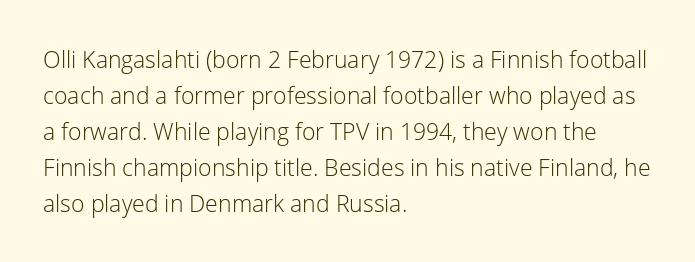
Q: Is the text bold? A: No.
Q: Is the text italic (slanted)? A: No, it is upright.
Q: Is the text underlined? A: No.
Q: How is the paragraph aligned? A: Left-aligned.
Q: Is the spacing between letters normal or unusually wide? A: Normal.
Q: Is the spacing between lines tight, normal or loose? A: Normal.
